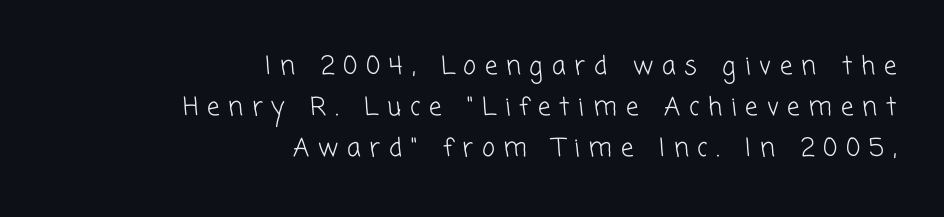
Q: Is the text bold? A: No.
Q: Is the text underlined? A: No.
Q: How is the paragraph aligned? A: Right-aligned.
Q: Is the spacing between letters normal or unusually wide? A: Unusually wide.
Q: Is the spacing between lines tight, normal or loose? A: Normal.
